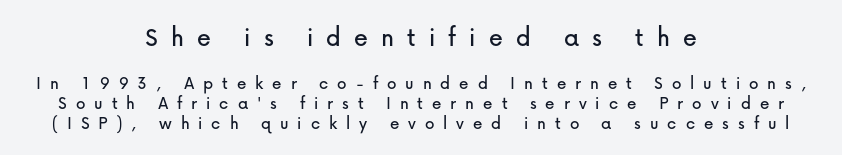
Q: Is the text italic (slanted)? A: No, it is upright.
Q: Is the typeface a serif or a sans-serif typeface? A: Sans-serif.
Q: Is the text underlined? A: No.
Q: How is the paragraph aligned? A: Centered.
Q: Is the spacing between letters normal or unusually wide? A: Unusually wide.
Q: Is the spacing between lines tight, normal or loose? A: Tight.
Q: Which block of text is set in a larger size, the first (top) or the second (bottom)? A: The first (top) one.
Q: Width (condensed, normal, or wide)? A: Normal.
Q: Stroke contrast? A: Low.
Q: x-height? A: Medium.
Q: Monospaced? A: No.
